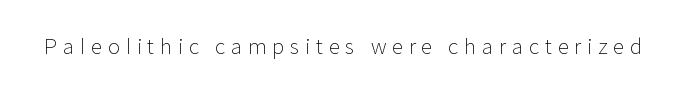
{"italic": "no", "bold": "no", "underline": "no", "letter_spacing": "wide", "letter_spacing_em": 0.27, "glyph_px": 21}
